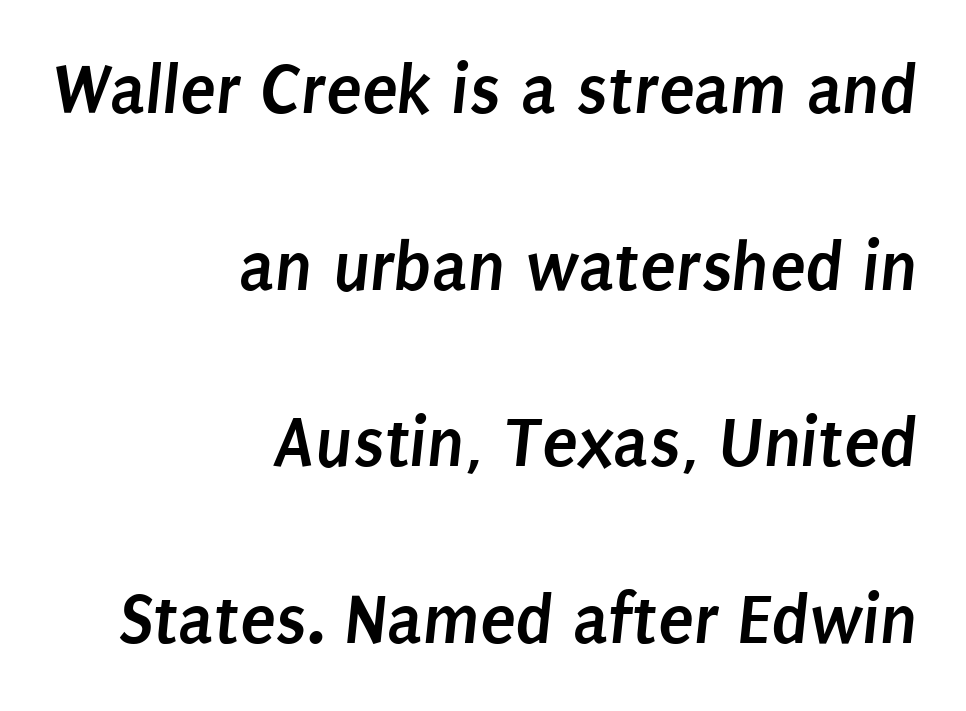
Horizontally, the lines are justified to the trailing edge only. Check under the words: just untouched page. Summary of weight: heavy, a full bold. Here the designer chose a conventional face with non-uniform glyph widths.
